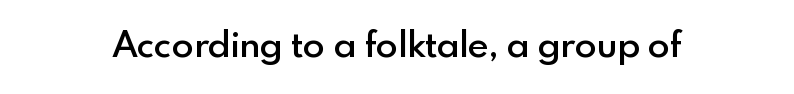
Q: Is the text bold? A: Semi-bold.
Q: Is the text italic (slanted)? A: No, it is upright.
Q: Is the typeface a serif or a sans-serif typeface? A: Sans-serif.
Q: Is the text underlined? A: No.
Q: Is the spacing between letters normal or unusually wide? A: Normal.
Q: Width (condensed, normal, or wide)? A: Normal.
Q: x-height? A: Small.
Q: Monospaced? A: No.
